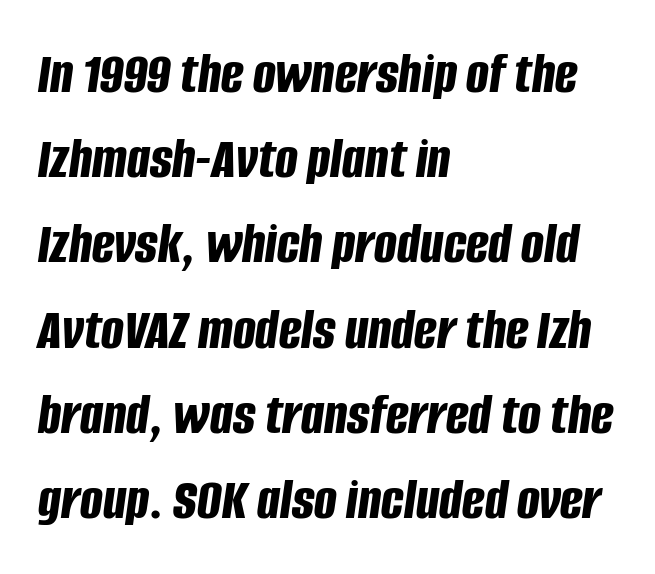
Horizontal bands of white between lines are of average thickness. You can tell it's italic because the verticals aren't actually vertical. Character widths vary here, with narrow letters taking less room than wide ones. Nobody drew a line under any word here. Reading down the block, your eye returns to a fixed left position each line. What stands out about the letter spacing? Nothing — it is the standard amount.
